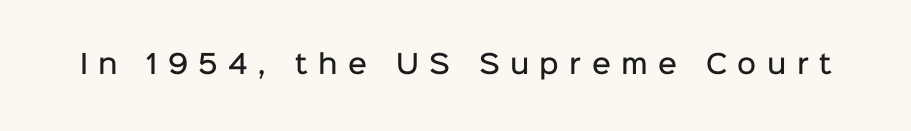
Q: Is the text bold? A: Semi-bold.
Q: Is the text italic (slanted)? A: No, it is upright.
Q: Is the text underlined? A: No.
Q: Is the spacing between letters normal or unusually wide? A: Unusually wide.
